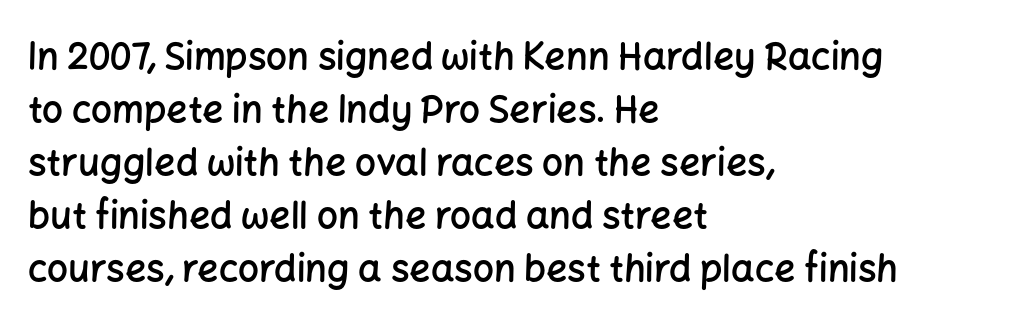
Q: Is the text bold? A: Semi-bold.
Q: Is the text italic (slanted)? A: No, it is upright.
Q: Is the typeface a serif or a sans-serif typeface? A: Sans-serif.
Q: Is the text underlined? A: No.
Q: How is the paragraph aligned? A: Left-aligned.
Q: Is the spacing between letters normal or unusually wide? A: Normal.
Q: Is the spacing between lines tight, normal or loose? A: Normal.
Q: Width (condensed, normal, or wide)? A: Normal.
Q: Stroke contrast? A: Low.
Q: x-height? A: Medium.
Q: Monospaced? A: No.
